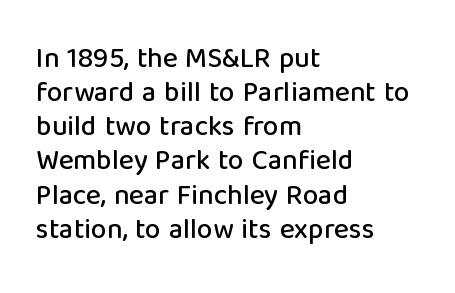
The image shows 28 px sans-serif type, upright; set left-aligned, line spacing 1.22x, normal letter spacing, not underlined; low stroke contrast and a medium x-height.
